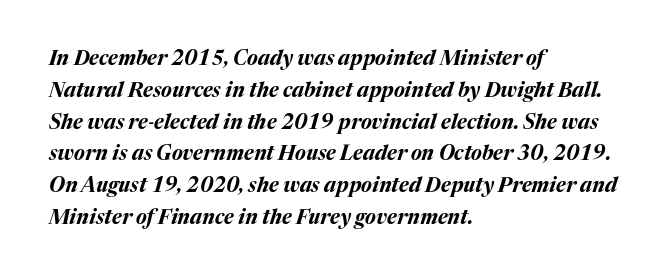
The lettering tilts uniformly, giving the passage an italic look. Every letter is thick-stroked: bold, no question. Nothing unusual about the tracking: characters are spaced as the font intends. The zone under the glyphs is completely vacant.
